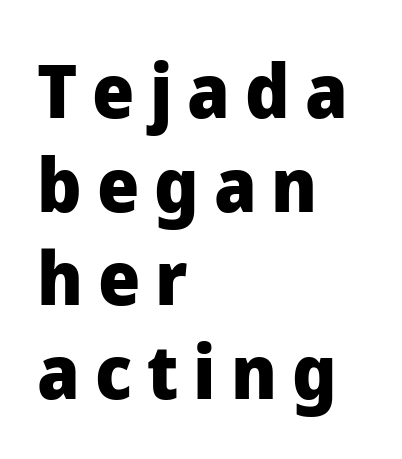
Q: Is the text bold? A: Yes.
Q: Is the text italic (slanted)? A: No, it is upright.
Q: Is the typeface a serif or a sans-serif typeface? A: Sans-serif.
Q: Is the text underlined? A: No.
Q: How is the paragraph aligned? A: Left-aligned.
Q: Is the spacing between letters normal or unusually wide? A: Unusually wide.
Q: Is the spacing between lines tight, normal or loose? A: Normal.
Q: Width (condensed, normal, or wide)? A: Normal.
Q: Stroke contrast? A: Low.
Q: x-height? A: Medium.
Q: Monospaced? A: No.
